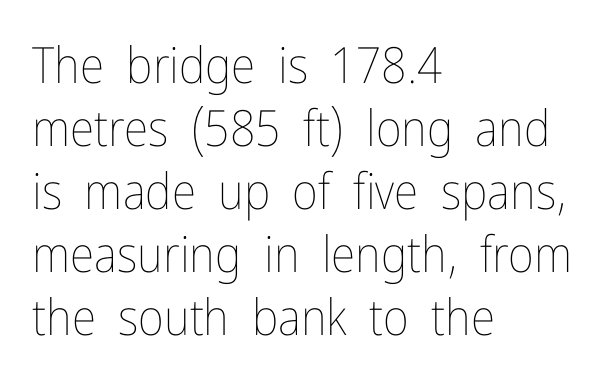
Q: Is the text bold? A: No.
Q: Is the text italic (slanted)? A: No, it is upright.
Q: Is the text underlined? A: No.
Q: How is the paragraph aligned? A: Left-aligned.
Q: Is the spacing between letters normal or unusually wide? A: Normal.
Q: Is the spacing between lines tight, normal or loose? A: Normal.
Q: Width (condensed, normal, or wide)? A: Condensed.
Q: Stroke contrast? A: Low.
Q: x-height? A: Medium.
Q: Monospaced? A: No.
